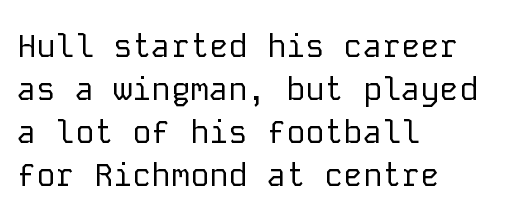
Q: Is the text bold? A: No.
Q: Is the text italic (slanted)? A: No, it is upright.
Q: Is the typeface a serif or a sans-serif typeface? A: Sans-serif.
Q: Is the text underlined? A: No.
Q: How is the paragraph aligned? A: Left-aligned.
Q: Is the spacing between letters normal or unusually wide? A: Normal.
Q: Is the spacing between lines tight, normal or loose? A: Normal.
Q: Width (condensed, normal, or wide)? A: Normal.
Q: Stroke contrast? A: Low.
Q: x-height? A: Medium.
Q: Monospaced? A: Yes.
